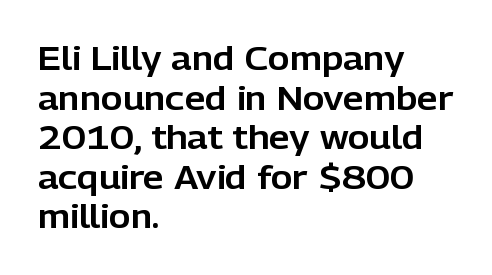
Q: Is the text italic (slanted)? A: No, it is upright.
Q: Is the typeface a serif or a sans-serif typeface? A: Sans-serif.
Q: Is the text underlined? A: No.
Q: How is the paragraph aligned? A: Left-aligned.
Q: Is the spacing between letters normal or unusually wide? A: Normal.
Q: Width (condensed, normal, or wide)? A: Normal.
Q: Stroke contrast? A: Low.
Q: x-height? A: Medium.
Q: Monospaced? A: No.
